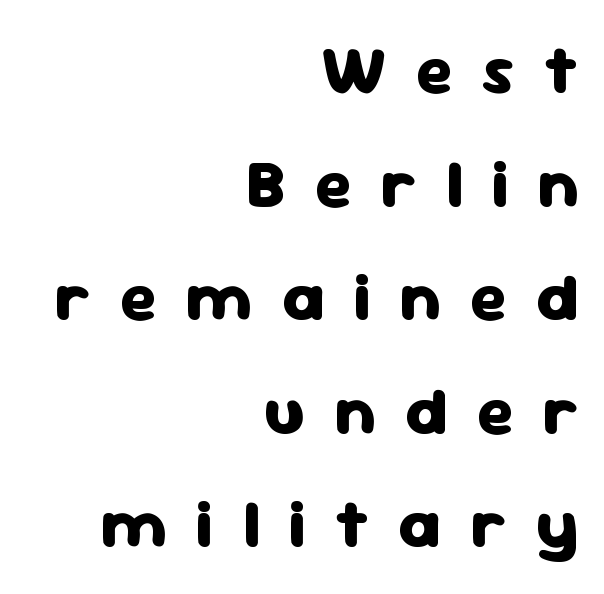
Note the varied advance widths — an 'i' is clearly narrower than an 'm'. This is heavy type, rendered in bold. Regarding leading, the lines here are spaced in the standard way. The string is rendered with underlining switched off. Students, note that the glyphs here are deliberately spaced far apart.
